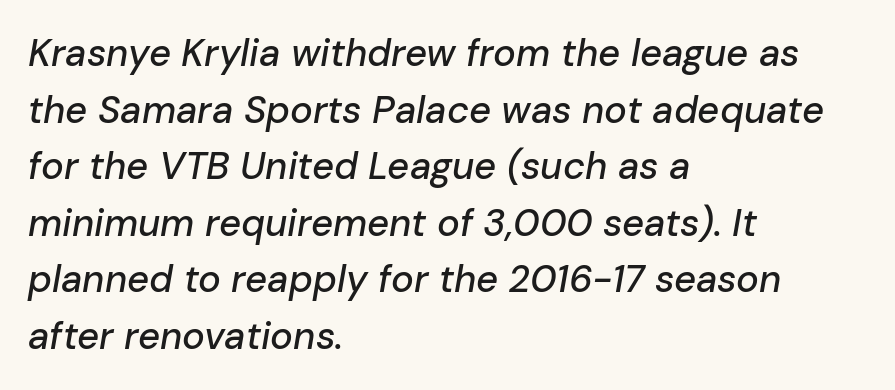
The image shows 38 px text type, italic (leaning right); set left-aligned, normal line spacing (1.49x), normal letter spacing, not underlined; low stroke contrast and a medium x-height.
